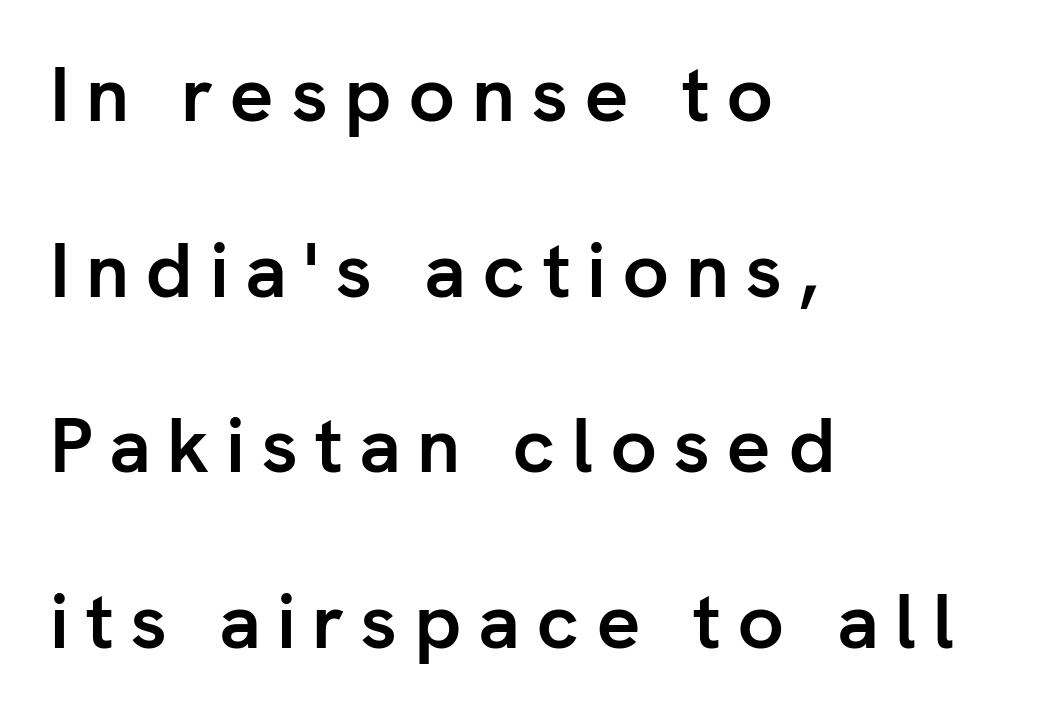
Its strokes are broad and dark, the hallmark of bold type. This rendering employs a face without finishing strokes, i.e., a sans-serif. Do the characters align in a grid? No, the font is proportional. Do the letters lean? They stand straight.
